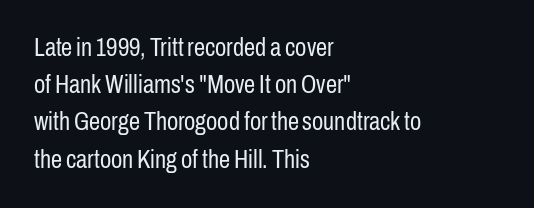
Q: Is the text bold? A: No.
Q: Is the text italic (slanted)? A: No, it is upright.
Q: Is the text underlined? A: No.
Q: How is the paragraph aligned? A: Left-aligned.
Q: Is the spacing between letters normal or unusually wide? A: Normal.
Q: Is the spacing between lines tight, normal or loose? A: Normal.
